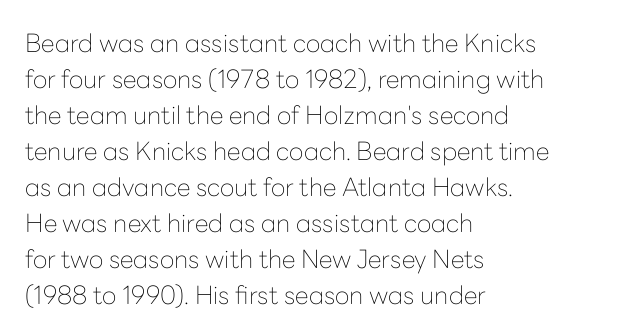
The image shows 25 px text type, upright; set left-aligned, normal line spacing (1.44x), normal letter spacing, not underlined.
